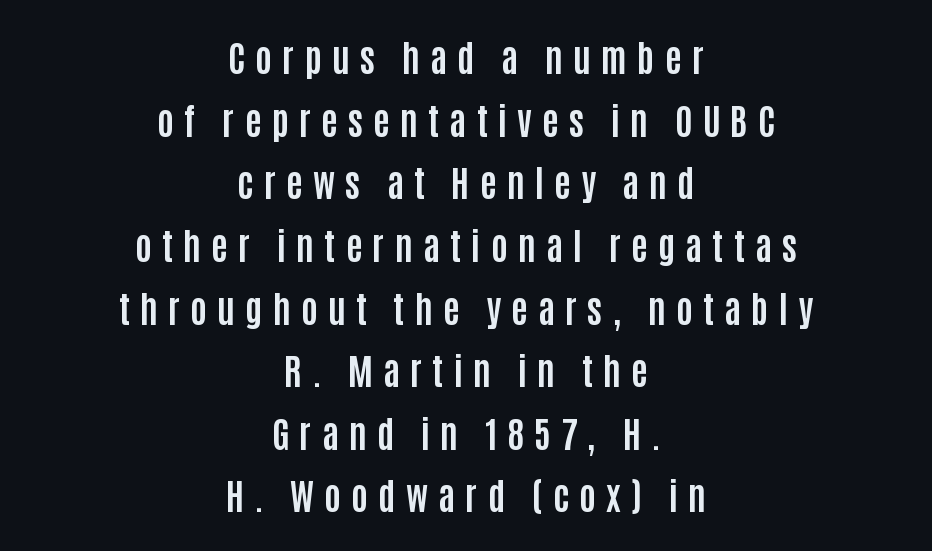
Q: Is the text bold? A: Yes.
Q: Is the text italic (slanted)? A: No, it is upright.
Q: Is the typeface a serif or a sans-serif typeface? A: Sans-serif.
Q: Is the text underlined? A: No.
Q: How is the paragraph aligned? A: Centered.
Q: Is the spacing between letters normal or unusually wide? A: Unusually wide.
Q: Width (condensed, normal, or wide)? A: Condensed.
Q: Stroke contrast? A: Low.
Q: x-height? A: Large.
Q: Monospaced? A: No.
